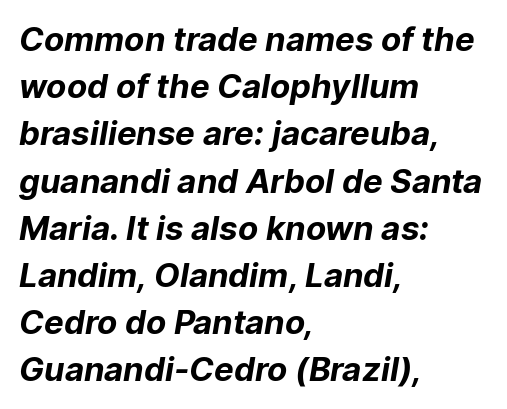
The face used here is a sans, in the tradition of grotesques and geometrics. Notice how the passage keeps a crisp vertical edge on the left only. Do the characters align in a grid? No, the font is proportional. Letter spacing: default. How would I describe the line gaps? Plain and ordinary. Is the type bold? Yes — the strokes are clearly thick and heavy.
